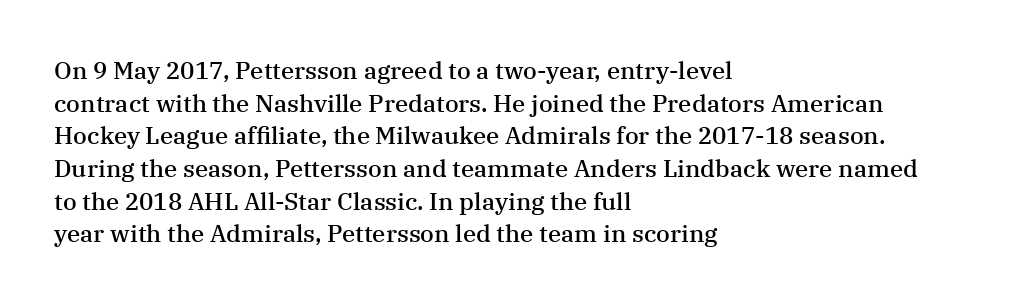
The image shows 24 px text type, upright; set left-aligned, normal line spacing (1.36x), normal letter spacing, not underlined.
